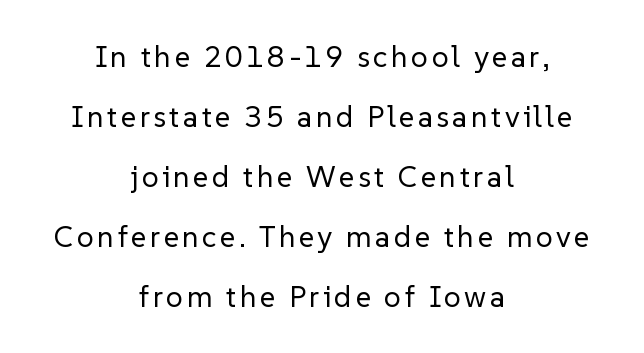
The words here are not underlined. Style check: upright. The leading is generous, giving the passage an open texture. The typeface has the unassuming heft of standard copy or less.
